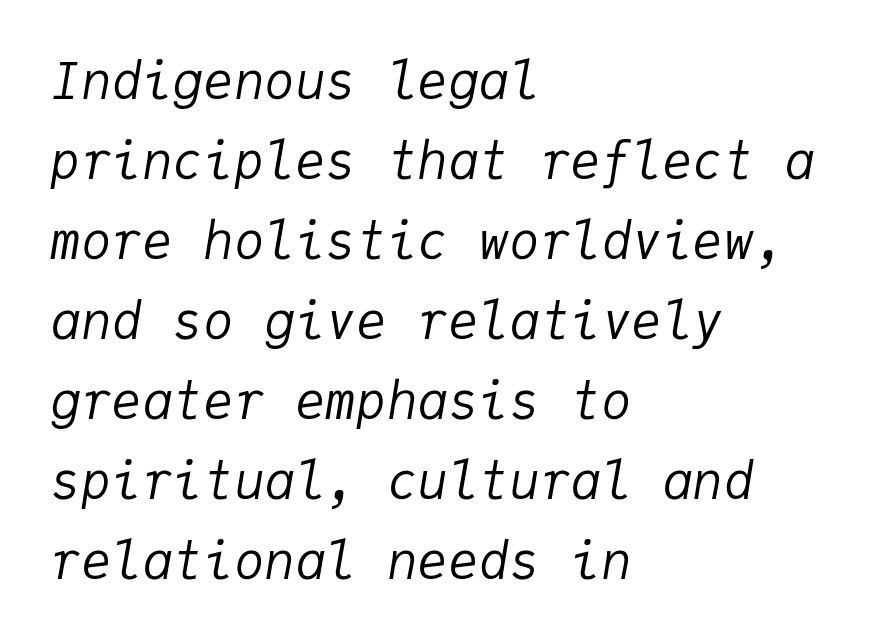
{"italic": "yes", "lean": "right", "slant_degrees": 9, "bold": "no", "weight": "regular", "width": "normal", "stroke_contrast": "low", "x_height": "medium", "monospaced": "yes", "underline": "no", "align": "left", "line_spacing": "normal", "line_spacing_ratio": 1.57, "letter_spacing": "normal", "letter_spacing_em": 0.0, "glyph_px": 51}
